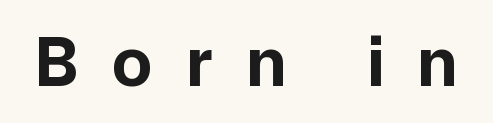
{"serif": "no", "italic": "no", "bold": "yes", "weight": "bold", "width": "normal", "stroke_contrast": "low", "x_height": "medium", "monospaced": "no", "underline": "no", "letter_spacing": "wide", "letter_spacing_em": 0.48, "glyph_px": 72}
